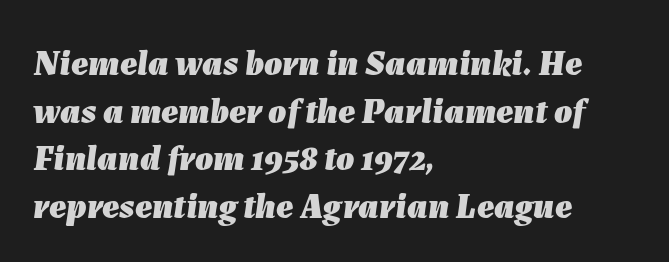
Look at the stroke-to-counter ratio: heavy, a bold. In terms of leading, this rendering sits right in the middle. The text carries the slant typical of an italic or oblique font. Only glyphs here, with clear space below each row.
